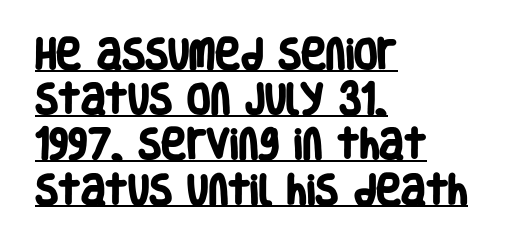
Q: Is the text bold? A: Yes.
Q: Is the typeface a serif or a sans-serif typeface? A: Sans-serif.
Q: Is the text underlined? A: Yes.
Q: How is the paragraph aligned? A: Left-aligned.
Q: Is the spacing between letters normal or unusually wide? A: Normal.
Q: Is the spacing between lines tight, normal or loose? A: Normal.
Q: Width (condensed, normal, or wide)? A: Condensed.
Q: Stroke contrast? A: Low.
Q: x-height? A: Large.
Q: Monospaced? A: No.
